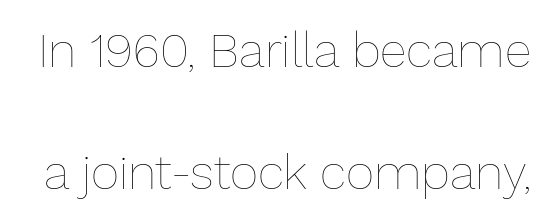
{"italic": "no", "bold": "no", "weight": "thin", "width": "normal", "stroke_contrast": "low", "x_height": "medium", "monospaced": "no", "underline": "no", "line_spacing": "loose", "line_spacing_ratio": 2.49, "letter_spacing": "normal", "letter_spacing_em": 0.0, "glyph_px": 49}
